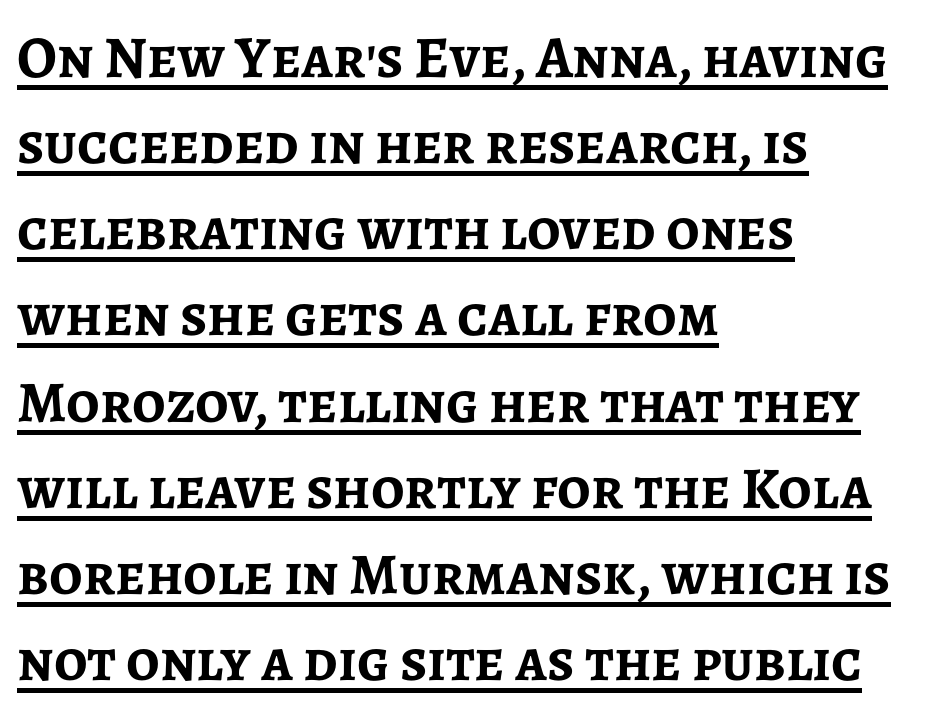
The image shows 59 px semibold sans-serif type, upright; set left-aligned, normal line spacing (1.46x), normal letter spacing, underlined; low stroke contrast and a medium x-height.
